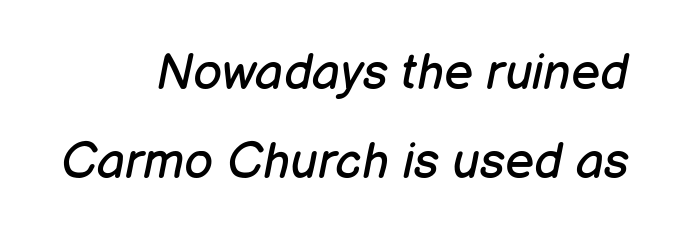
Q: Is the text bold? A: No.
Q: Is the text italic (slanted)? A: Yes, it leans right by about 12 degrees.
Q: Is the text underlined? A: No.
Q: How is the paragraph aligned? A: Right-aligned.
Q: Is the spacing between letters normal or unusually wide? A: Normal.
Q: Width (condensed, normal, or wide)? A: Normal.
Q: Stroke contrast? A: Low.
Q: x-height? A: Medium.
Q: Monospaced? A: No.
